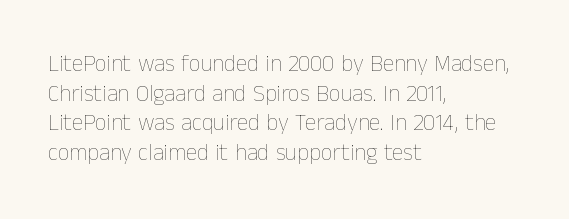
{"italic": "no", "bold": "no", "underline": "no", "align": "left", "line_spacing": "normal", "line_spacing_ratio": 1.29, "letter_spacing": "normal", "letter_spacing_em": 0.0, "glyph_px": 23}
